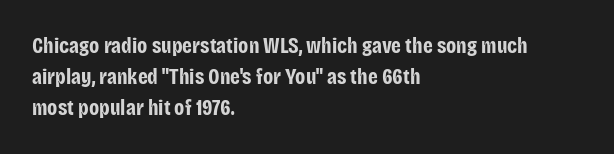
{"italic": "no", "bold": "yes", "underline": "no", "align": "left", "line_spacing": "normal", "line_spacing_ratio": 1.41, "letter_spacing": "normal", "letter_spacing_em": 0.0, "glyph_px": 22}
